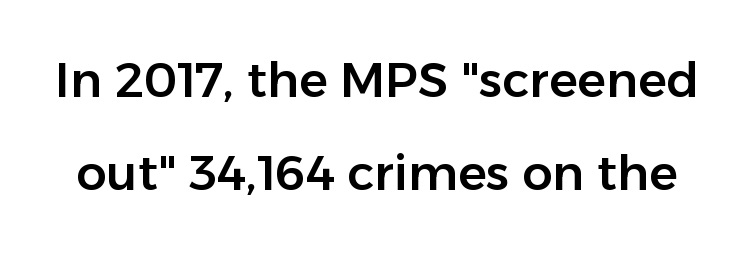
The image shows 48 px sans-serif type, upright; set loose line spacing (1.94x), normal letter spacing, not underlined; low stroke contrast and a medium x-height.
